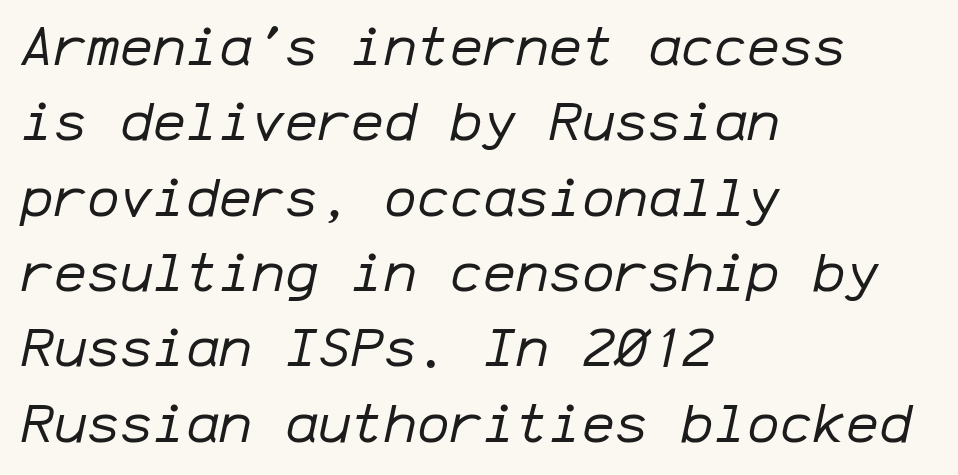
Stroke mass is kept to a normal reading level or below. These lines were composed using italics. The rendering uses typewriter-style spacing with identical character cells. How are the letters spaced? Ordinarily, with no added tracking.
